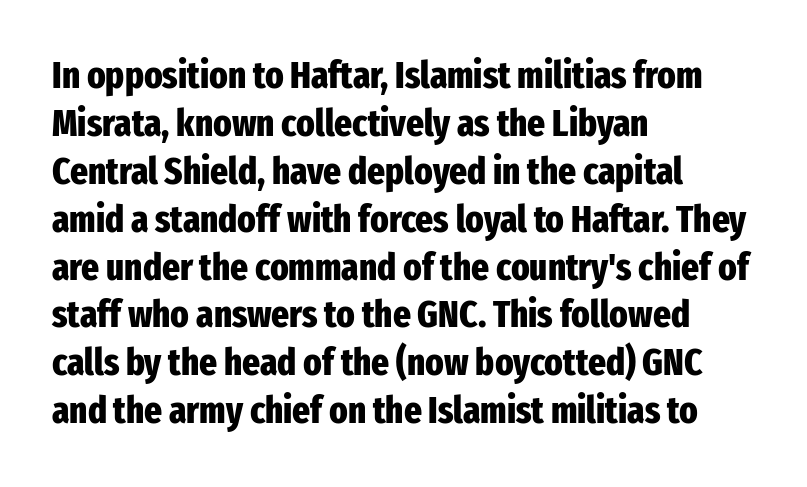
If you drew a ruler down the left edge, every line would touch it. Unlike a traditional serif, this face leaves its strokes unadorned. Underline: absent. Each letter keeps its own natural width here, so spacing adapts to shape. Letter spacing: default. Does the leading feel generous? No, just average.
